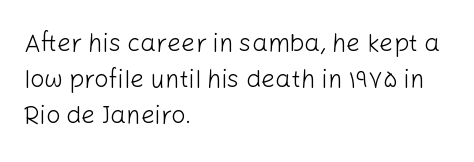
{"italic": "no", "bold": "no", "underline": "no", "align": "left", "line_spacing": "normal", "line_spacing_ratio": 1.44, "letter_spacing": "normal", "letter_spacing_em": 0.0, "glyph_px": 25}
